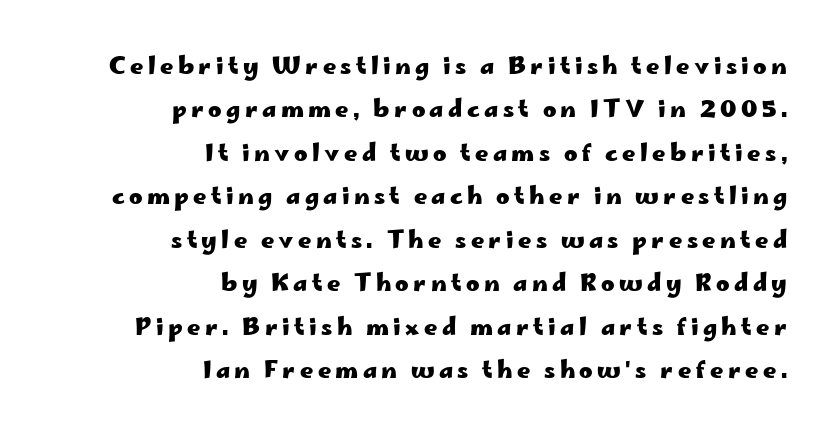
Q: Is the text bold? A: Yes.
Q: Is the text italic (slanted)? A: No, it is upright.
Q: Is the text underlined? A: No.
Q: How is the paragraph aligned? A: Right-aligned.
